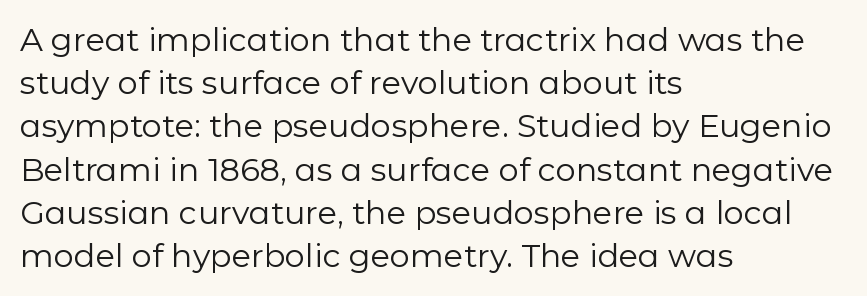
Q: Is the text bold? A: No.
Q: Is the text italic (slanted)? A: No, it is upright.
Q: Is the typeface a serif or a sans-serif typeface? A: Sans-serif.
Q: Is the text underlined? A: No.
Q: How is the paragraph aligned? A: Left-aligned.
Q: Is the spacing between letters normal or unusually wide? A: Normal.
Q: Is the spacing between lines tight, normal or loose? A: Normal.
Q: Width (condensed, normal, or wide)? A: Normal.
Q: Stroke contrast? A: Low.
Q: x-height? A: Medium.
Q: Monospaced? A: No.
